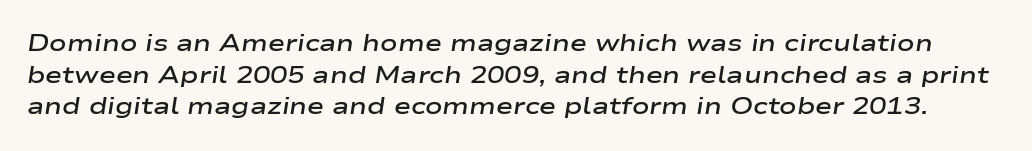
The image shows 23 px text type, italic (leaning right); set normal line spacing (1.38x), normal letter spacing, not underlined.
